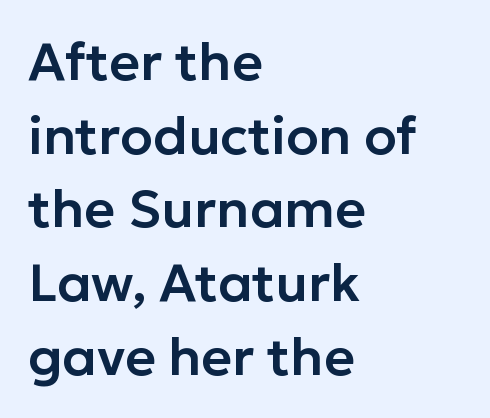
Upright lettering throughout. Check the space under the baseline: it is left empty. Type style note: lacks serifs. Think of a printed novel: that variable character pitch is what you see here. The space between consecutive lines is moderate. Students, note that the glyphs here touch the page at normal intervals.
